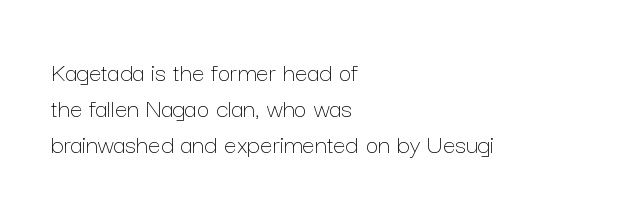
Bare-footed words on every line. Italic? Not at all — the glyphs are vertical. Short and long lines alike share a common starting point at left. Ink coverage per letter is moderate at most.
